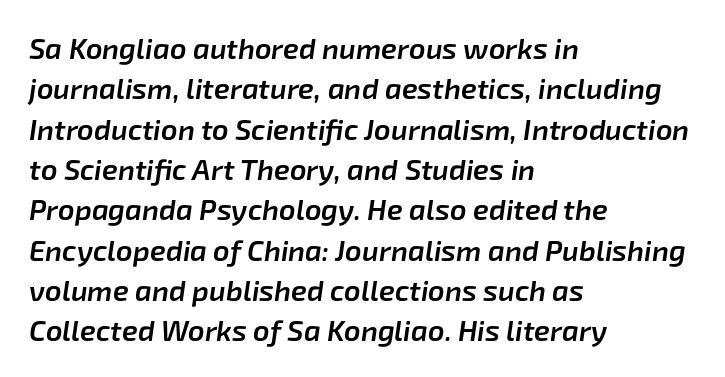
{"italic": "yes", "lean": "right", "slant_degrees": 8, "bold": "semi", "weight": "semibold", "width": "normal", "stroke_contrast": "low", "x_height": "medium", "monospaced": "no", "underline": "no", "align": "left", "line_spacing": "normal", "line_spacing_ratio": 1.39, "letter_spacing": "normal", "letter_spacing_em": 0.0, "glyph_px": 29}
